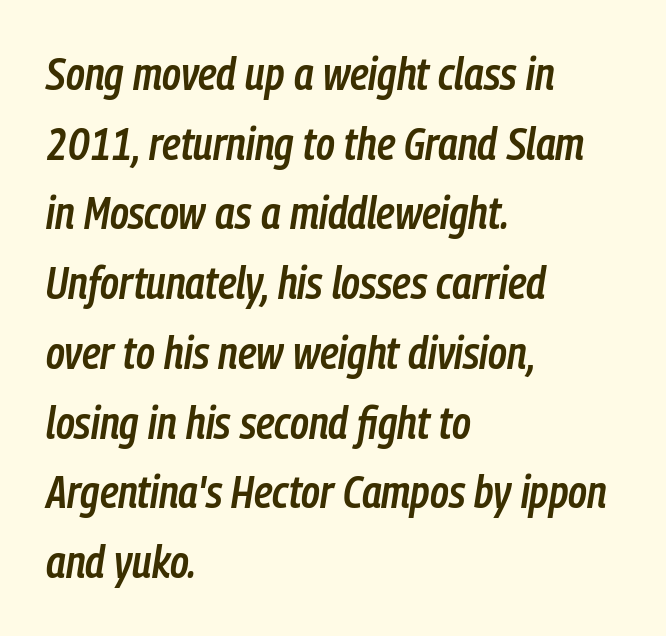
Every character sits at an angle, as italics do. The block of text has a typical density, with ordinary space between rows. Note the varied advance widths — an 'i' is clearly narrower than an 'm'. Words float on clear page, feet unadorned.
